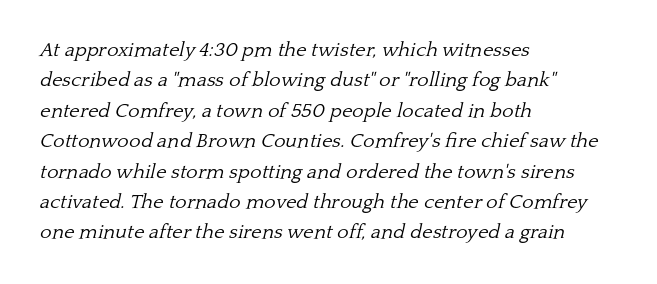
Q: Is the text bold? A: No.
Q: Is the text italic (slanted)? A: Yes, it leans right by about 13 degrees.
Q: Is the text underlined? A: No.
Q: How is the paragraph aligned? A: Left-aligned.
Q: Is the spacing between letters normal or unusually wide? A: Normal.
Q: Is the spacing between lines tight, normal or loose? A: Normal.
